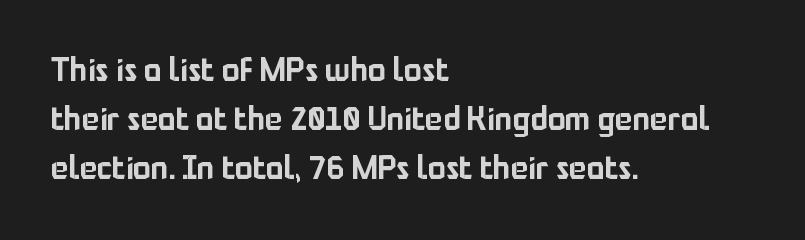
{"serif": "no", "italic": "no", "width": "normal", "stroke_contrast": "low", "x_height": "medium", "monospaced": "no", "underline": "no", "align": "left", "line_spacing": "normal", "line_spacing_ratio": 1.48, "letter_spacing": "normal", "letter_spacing_em": 0.0, "glyph_px": 33}
